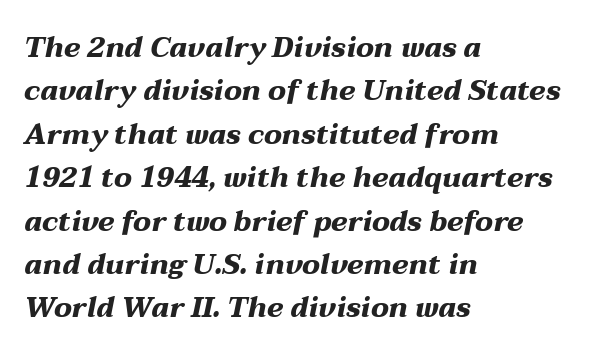
Q: Is the text bold? A: Yes.
Q: Is the text italic (slanted)? A: Yes, it leans right by about 12 degrees.
Q: Is the text underlined? A: No.
Q: How is the paragraph aligned? A: Left-aligned.
Q: Is the spacing between letters normal or unusually wide? A: Normal.
Q: Is the spacing between lines tight, normal or loose? A: Normal.
Q: Width (condensed, normal, or wide)? A: Wide.
Q: Stroke contrast? A: Medium.
Q: x-height? A: Medium.
Q: Monospaced? A: No.
